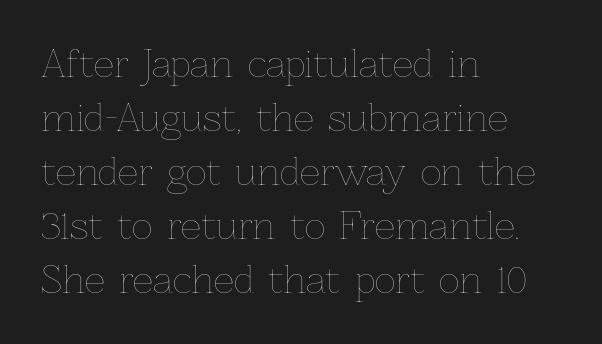
{"italic": "no", "bold": "no", "weight": "thin", "width": "normal", "stroke_contrast": "low", "x_height": "medium", "monospaced": "no", "underline": "no", "align": "left", "line_spacing": "normal", "line_spacing_ratio": 1.5, "letter_spacing": "normal", "letter_spacing_em": 0.0, "glyph_px": 36}
